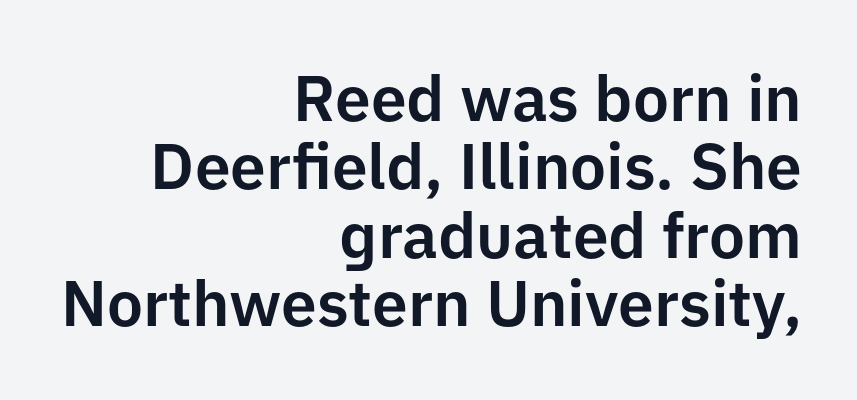
The space between consecutive lines is stingy. Has an underline been added? It has not. Is this a fixed-width face? No — the glyphs have proportional, varying widths. It's the straight-up-and-down kind of type.
